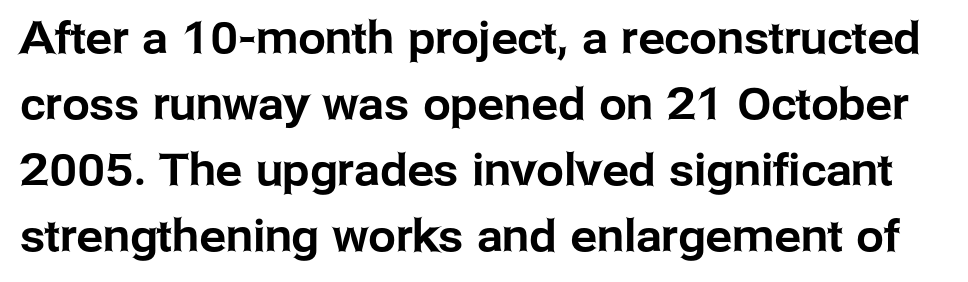
Q: Is the text italic (slanted)? A: No, it is upright.
Q: Is the typeface a serif or a sans-serif typeface? A: Sans-serif.
Q: Is the text underlined? A: No.
Q: Is the spacing between letters normal or unusually wide? A: Normal.
Q: Is the spacing between lines tight, normal or loose? A: Normal.
Q: Width (condensed, normal, or wide)? A: Normal.
Q: Stroke contrast? A: Low.
Q: x-height? A: Medium.
Q: Monospaced? A: No.
